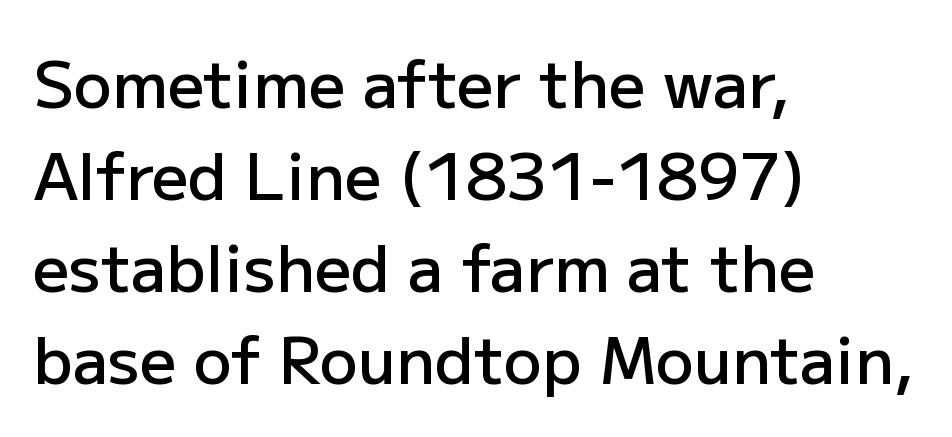
Q: Is the text bold? A: Semi-bold.
Q: Is the text italic (slanted)? A: No, it is upright.
Q: Is the typeface a serif or a sans-serif typeface? A: Sans-serif.
Q: Is the text underlined? A: No.
Q: How is the paragraph aligned? A: Left-aligned.
Q: Is the spacing between letters normal or unusually wide? A: Normal.
Q: Is the spacing between lines tight, normal or loose? A: Normal.
Q: Width (condensed, normal, or wide)? A: Normal.
Q: Stroke contrast? A: Low.
Q: x-height? A: Medium.
Q: Monospaced? A: No.
